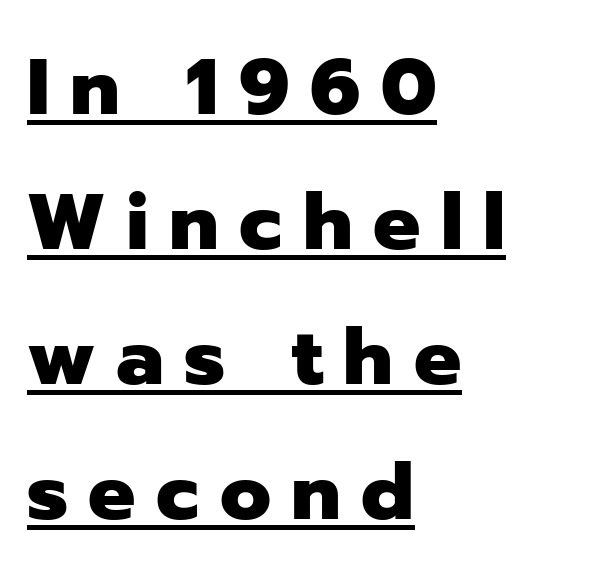
{"serif": "no", "italic": "no", "bold": "yes", "weight": "heavy", "width": "normal", "stroke_contrast": "low", "x_height": "medium", "monospaced": "no", "underline": "yes", "align": "left", "line_spacing_ratio": 1.71, "letter_spacing": "wide", "letter_spacing_em": 0.26, "glyph_px": 79}
